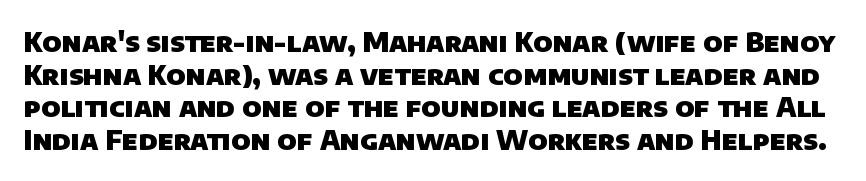
Set as a true bold cut, around the 700 mark. Clear beneath every line of the passage. Nobody touched the tracking dial on this one.
